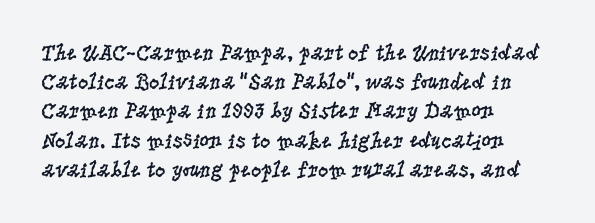
{"bold": "no", "underline": "no", "align": "left", "line_spacing": "normal", "line_spacing_ratio": 1.27, "letter_spacing": "normal", "letter_spacing_em": 0.0, "glyph_px": 23}
